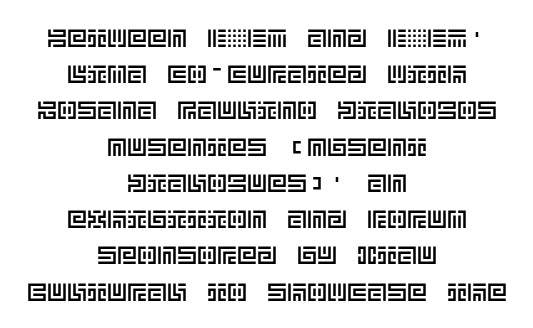
The image shows 25 px text type, upright; set centered, normal line spacing (1.45x), normal letter spacing, not underlined.
